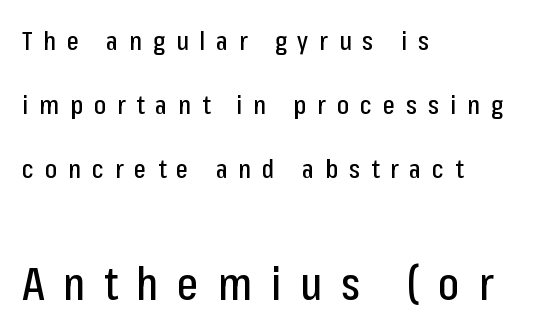
Q: Is the text italic (slanted)? A: No, it is upright.
Q: Is the typeface a serif or a sans-serif typeface? A: Sans-serif.
Q: Is the text underlined? A: No.
Q: How is the paragraph aligned? A: Left-aligned.
Q: Is the spacing between letters normal or unusually wide? A: Unusually wide.
Q: Is the spacing between lines tight, normal or loose? A: Loose.
Q: Which block of text is set in a larger size, the first (top) or the second (bottom)? A: The second (bottom) one.
Q: Width (condensed, normal, or wide)? A: Condensed.
Q: Stroke contrast? A: Low.
Q: x-height? A: Medium.
Q: Monospaced? A: No.
